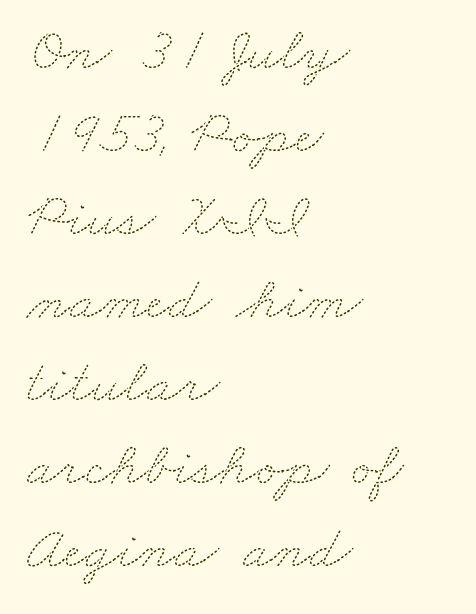
Q: Is the text bold? A: No.
Q: Is the text underlined? A: No.
Q: How is the paragraph aligned? A: Left-aligned.
Q: Is the spacing between letters normal or unusually wide? A: Normal.
Q: Is the spacing between lines tight, normal or loose? A: Normal.
Q: Width (condensed, normal, or wide)? A: Wide.
Q: Stroke contrast? A: Medium.
Q: x-height? A: Small.
Q: Monospaced? A: No.
